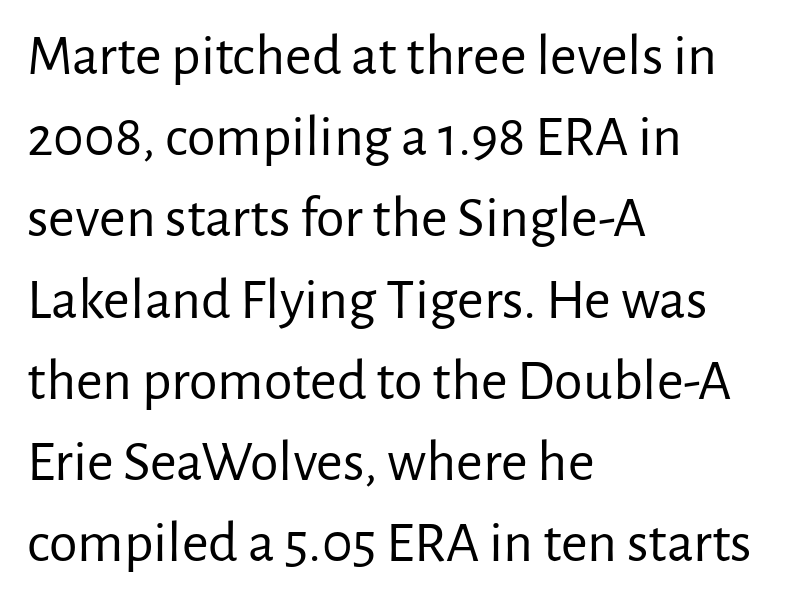
{"serif": "no", "italic": "no", "bold": "no", "weight": "regular", "width": "normal", "stroke_contrast": "low", "x_height": "medium", "monospaced": "no", "underline": "no", "align": "left", "line_spacing": "normal", "line_spacing_ratio": 1.4, "letter_spacing": "normal", "letter_spacing_em": 0.0, "glyph_px": 58}
